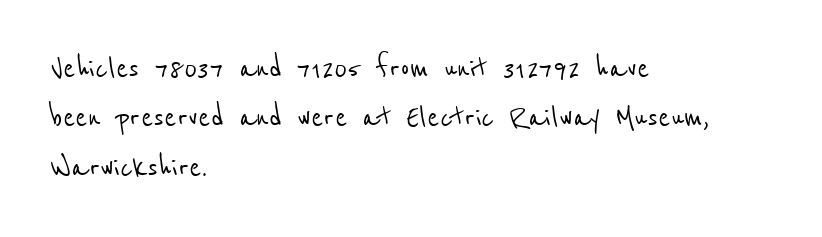
Q: Is the typeface a serif or a sans-serif typeface? A: Sans-serif.
Q: Is the text underlined? A: No.
Q: How is the paragraph aligned? A: Left-aligned.
Q: Is the spacing between letters normal or unusually wide? A: Normal.
Q: Is the spacing between lines tight, normal or loose? A: Normal.
Q: Width (condensed, normal, or wide)? A: Condensed.
Q: Stroke contrast? A: Low.
Q: x-height? A: Medium.
Q: Monospaced? A: No.
